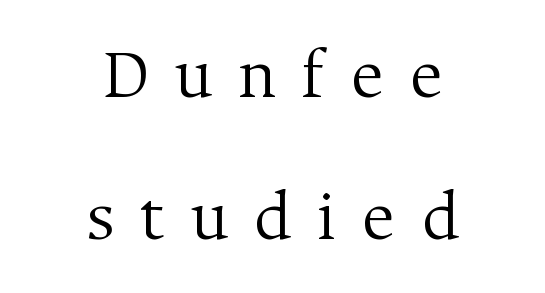
Q: Is the text bold? A: No.
Q: Is the text italic (slanted)? A: No, it is upright.
Q: Is the typeface a serif or a sans-serif typeface? A: Serif.
Q: Is the text underlined? A: No.
Q: How is the paragraph aligned? A: Centered.
Q: Is the spacing between letters normal or unusually wide? A: Unusually wide.
Q: Is the spacing between lines tight, normal or loose? A: Loose.
Q: Width (condensed, normal, or wide)? A: Normal.
Q: Stroke contrast? A: Medium.
Q: x-height? A: Medium.
Q: Monospaced? A: No.
